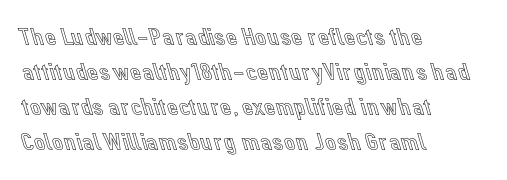
The image shows 25 px text type; set left-aligned, normal line spacing (1.4x), normal letter spacing, not underlined.
